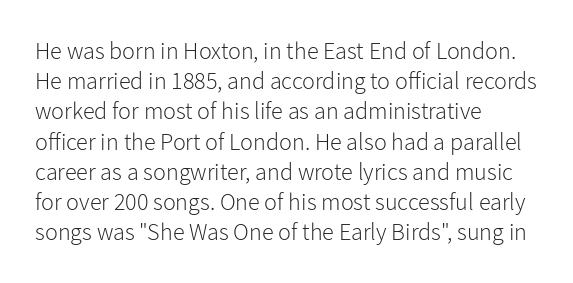
The weight would be labelled regular, book, light, or lighter still. Every stem runs plumb, perpendicular to the baseline. Descender tails drop into unmarked territory. One glance says typical: line gaps are just what's usual.
